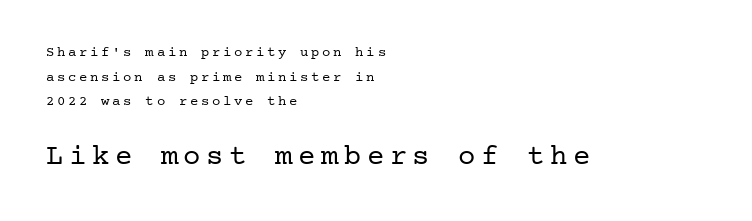
Rule under the text: the space is simply empty. The paragraph shown leans on its left margin. Scale increases going downward across the two blocks. In terms of letterform style, serifs are clearly present. No italicization has been applied; the sample stays upright. No extra ink here — the face is not bold.
